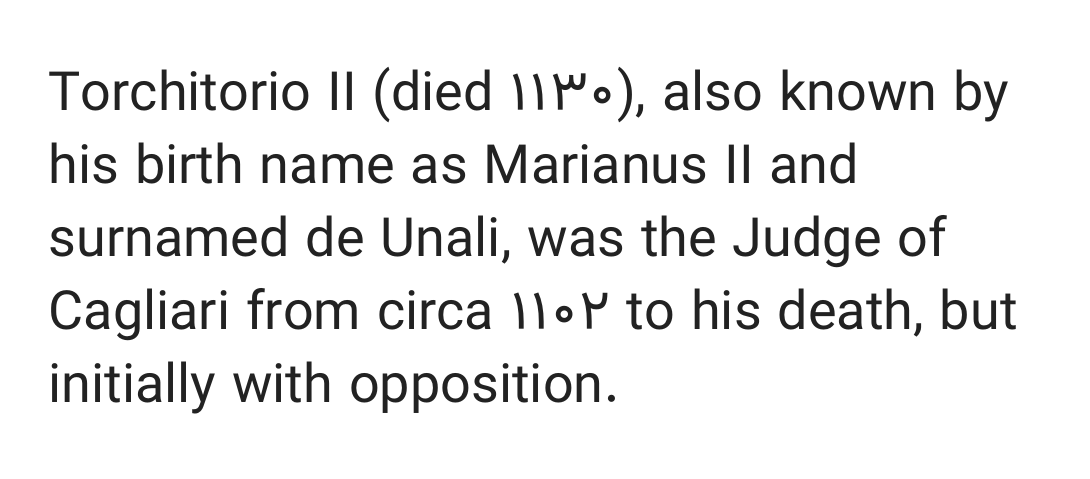
Q: Is the text bold? A: No.
Q: Is the text italic (slanted)? A: No, it is upright.
Q: Is the typeface a serif or a sans-serif typeface? A: Sans-serif.
Q: Is the text underlined? A: No.
Q: How is the paragraph aligned? A: Left-aligned.
Q: Is the spacing between letters normal or unusually wide? A: Normal.
Q: Is the spacing between lines tight, normal or loose? A: Normal.
Q: Width (condensed, normal, or wide)? A: Normal.
Q: Stroke contrast? A: Low.
Q: x-height? A: Medium.
Q: Monospaced? A: No.
